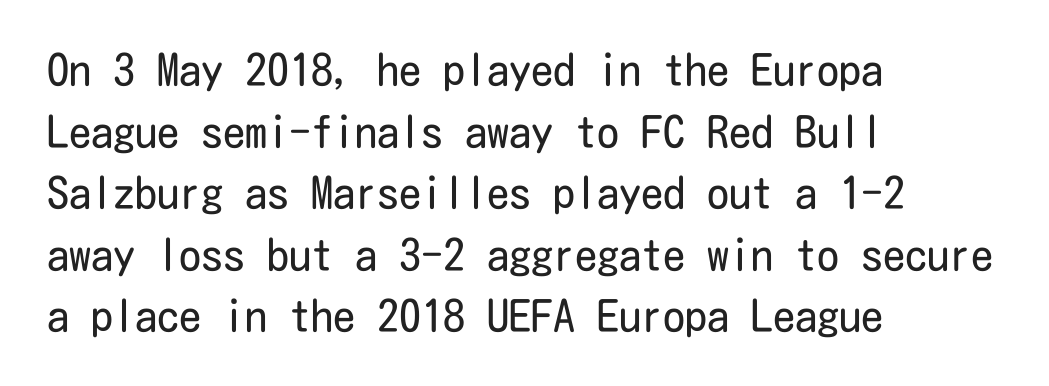
{"serif": "no", "italic": "no", "bold": "no", "weight": "regular", "width": "condensed", "stroke_contrast": "low", "x_height": "medium", "underline": "no", "align": "left", "line_spacing": "normal", "line_spacing_ratio": 1.4, "letter_spacing": "normal", "letter_spacing_em": 0.0, "glyph_px": 44}
